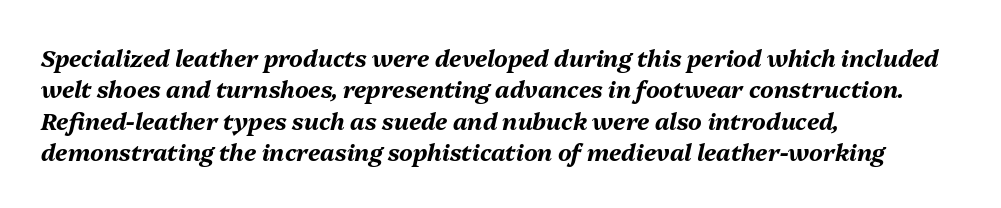
{"italic": "yes", "lean": "right", "slant_degrees": 13, "bold": "yes", "underline": "no", "align": "left", "line_spacing": "normal", "line_spacing_ratio": 1.36, "letter_spacing": "normal", "letter_spacing_em": 0.0, "glyph_px": 23}
